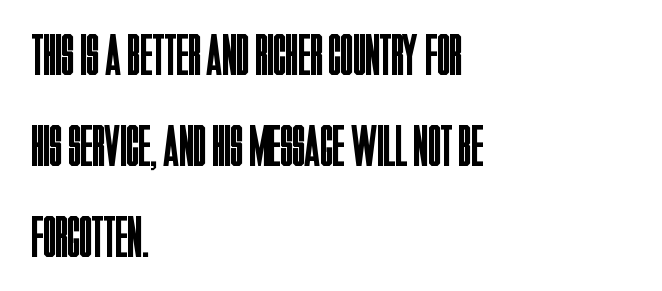
The image shows 58 px regular-weight, condensed sans-serif type, upright; set left-aligned, normal line spacing (1.57x), normal letter spacing, not underlined; low stroke contrast and a large x-height.
